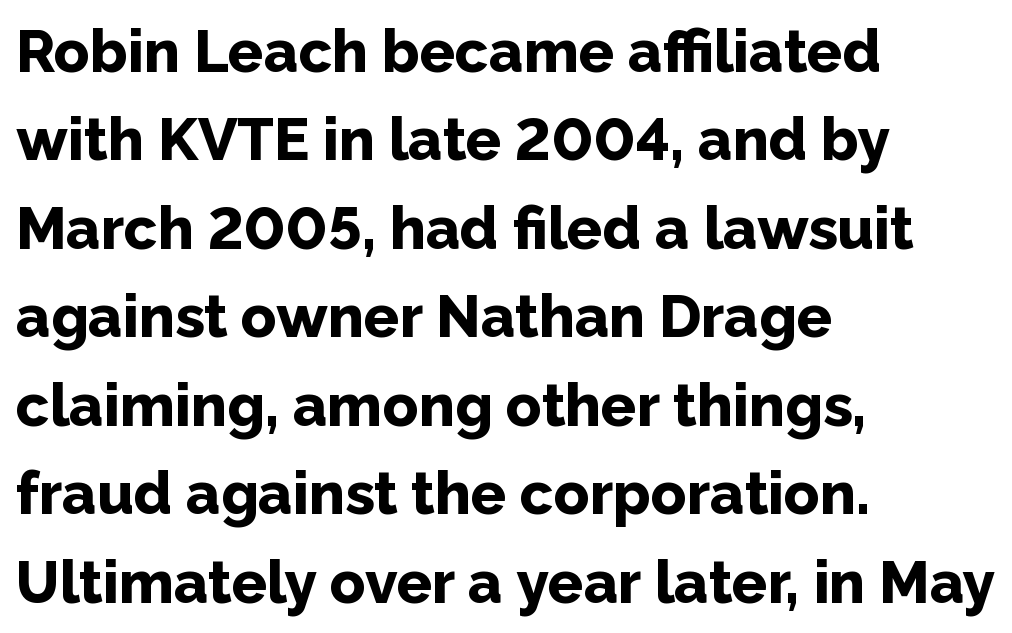
{"serif": "no", "italic": "no", "bold": "yes", "weight": "bold", "width": "normal", "stroke_contrast": "low", "x_height": "medium", "monospaced": "no", "underline": "no", "align": "left", "line_spacing": "normal", "line_spacing_ratio": 1.5, "letter_spacing": "normal", "letter_spacing_em": 0.0, "glyph_px": 59}
